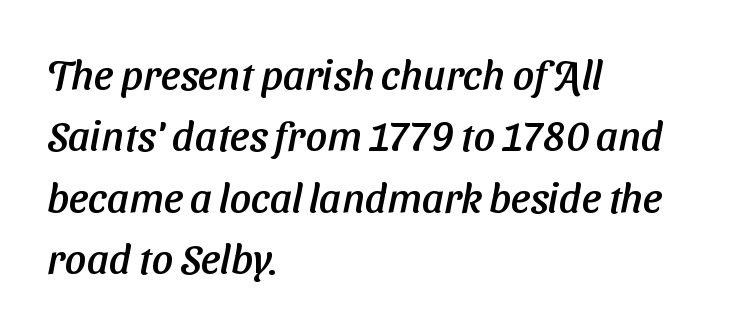
To sum up the face: it is a sans, with no serifs. The compositor pushed each line to the left boundary. The rendering uses a moderate line-height, typical for paragraphs. Just letters on the line, the space beneath them empty. What stands out about the letter spacing? Nothing — it is the standard amount.
